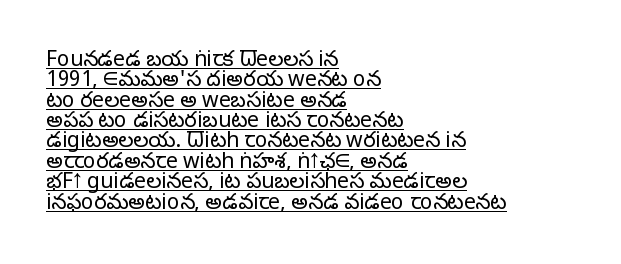
{"italic": "no", "bold": "no", "underline": "yes", "align": "left", "line_spacing": "tight", "line_spacing_ratio": 0.97, "letter_spacing": "normal", "letter_spacing_em": 0.0, "glyph_px": 21}
